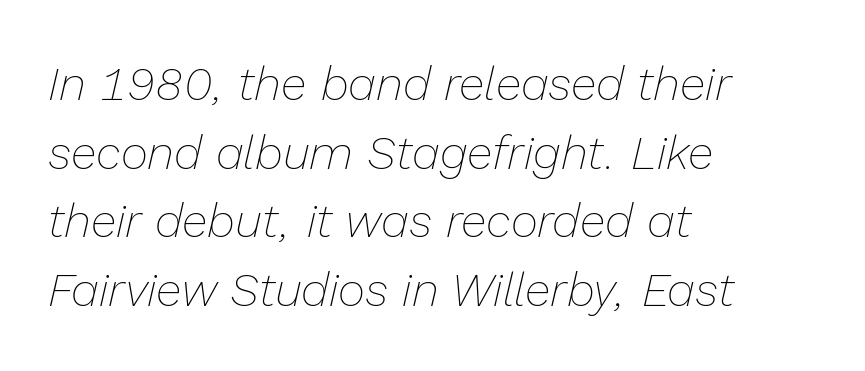
Q: Is the text bold? A: No.
Q: Is the text italic (slanted)? A: Yes, it leans right by about 13 degrees.
Q: Is the text underlined? A: No.
Q: How is the paragraph aligned? A: Left-aligned.
Q: Is the spacing between letters normal or unusually wide? A: Normal.
Q: Is the spacing between lines tight, normal or loose? A: Normal.
Q: Width (condensed, normal, or wide)? A: Normal.
Q: Stroke contrast? A: Low.
Q: x-height? A: Medium.
Q: Monospaced? A: No.
